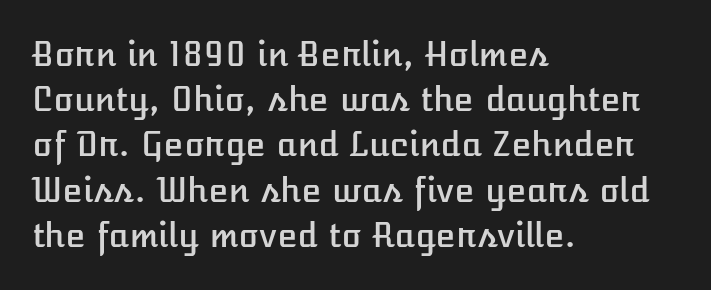
The area under the type is left untouched. The face used here is proportionally spaced, like ordinary book or web type. Vertical spacing — default. The paragraph shown leans on its left margin. Is there any slant? The stems are plumb.
